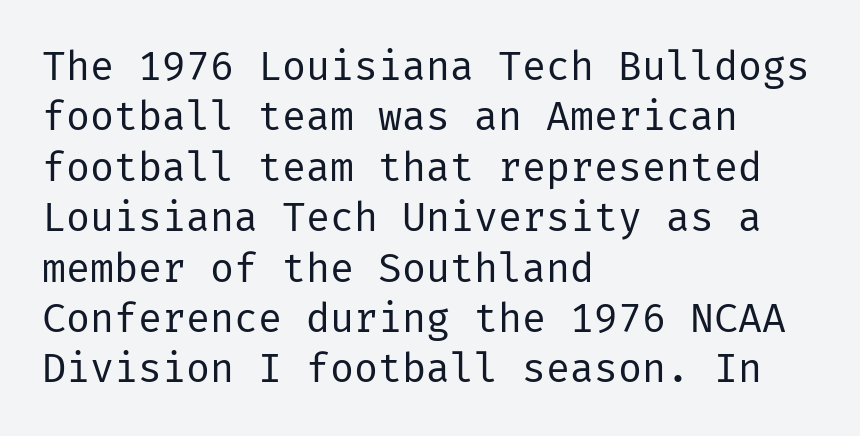
Q: Is the text bold? A: No.
Q: Is the text italic (slanted)? A: No, it is upright.
Q: Is the typeface a serif or a sans-serif typeface? A: Sans-serif.
Q: Is the text underlined? A: No.
Q: How is the paragraph aligned? A: Left-aligned.
Q: Is the spacing between letters normal or unusually wide? A: Normal.
Q: Is the spacing between lines tight, normal or loose? A: Normal.
Q: Width (condensed, normal, or wide)? A: Normal.
Q: Stroke contrast? A: Low.
Q: x-height? A: Medium.
